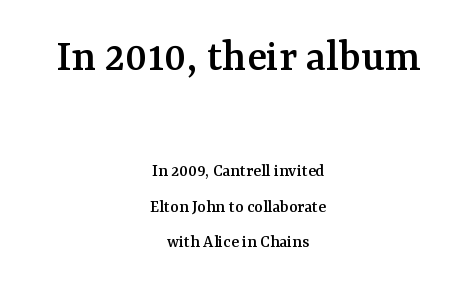
The image shows 46 px serif type, upright; set centered, loose line spacing (1.95x), normal letter spacing, not underlined; the first (top) block is 2.56x larger; medium stroke contrast and a medium x-height.
